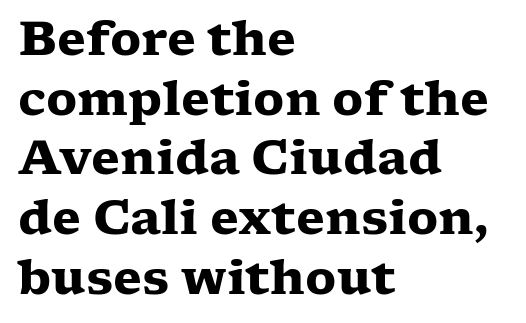
The image shows 47 px heavy, wide serif type, upright; set left-aligned, normal line spacing (1.27x), normal letter spacing, not underlined; low stroke contrast and a medium x-height.
